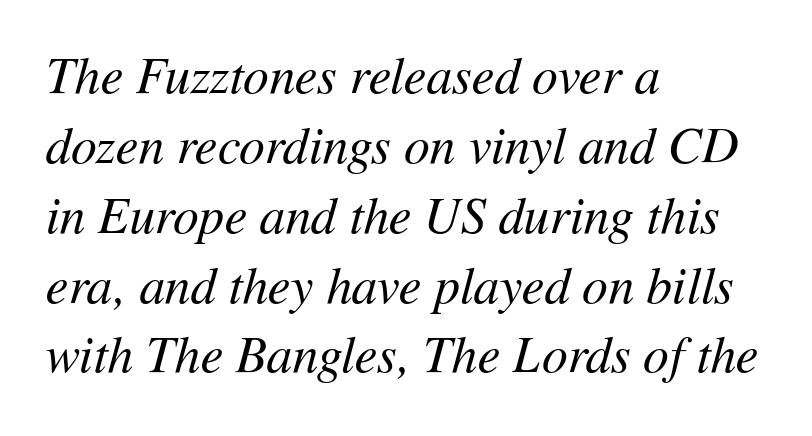
The font's italic variant was chosen for this text. Teacher's note: observe the even left margin — that is flush-left alignment. Is there much room between lines? A standard amount, neither cramped nor airy. The passage shown is typed in a proportional face where columns would drift.
